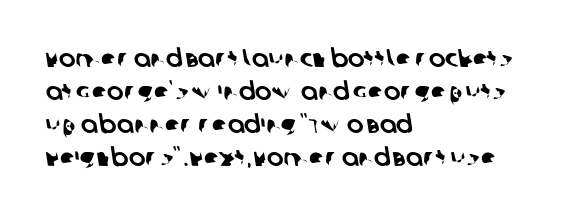
Short and long lines alike share a common starting point at left. Vertically, the passage feels balanced, rows spaced as you'd expect. Words appear dense and cohesive because spacing is normal. Quick note: underline off.
